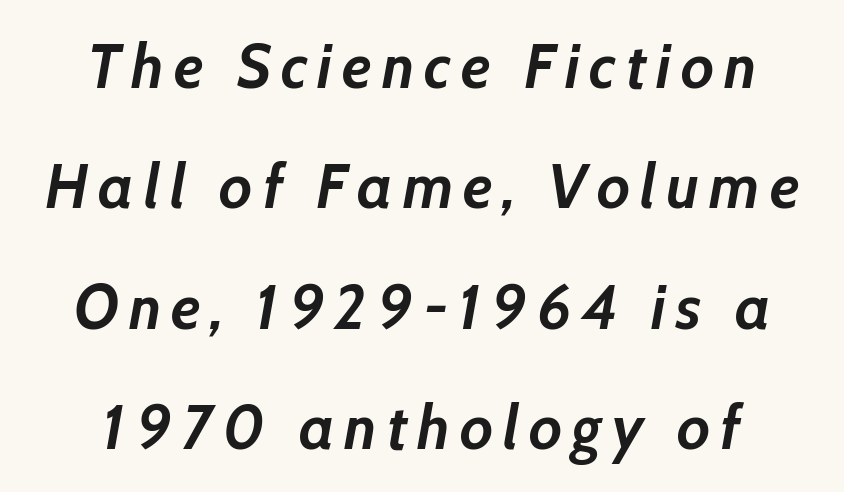
In terms of weight, the rendering is a true, heavy bold. Notice the wide empty band between every row — that's loose leading. Think of a printed novel: that variable character pitch is what you see here. No word sits above an underline. The font's italic variant was chosen for this text.
